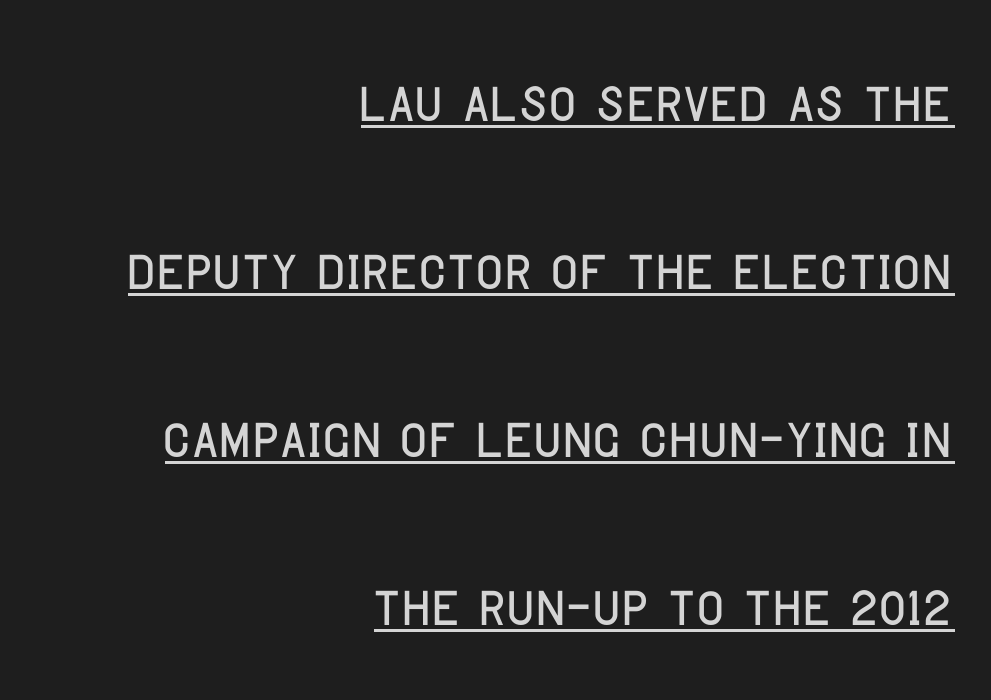
{"serif": "no", "italic": "no", "width": "condensed", "stroke_contrast": "low", "x_height": "large", "monospaced": "no", "underline": "yes", "align": "right", "line_spacing": "loose", "line_spacing_ratio": 2.21, "letter_spacing": "normal", "letter_spacing_em": 0.0, "glyph_px": 76}
